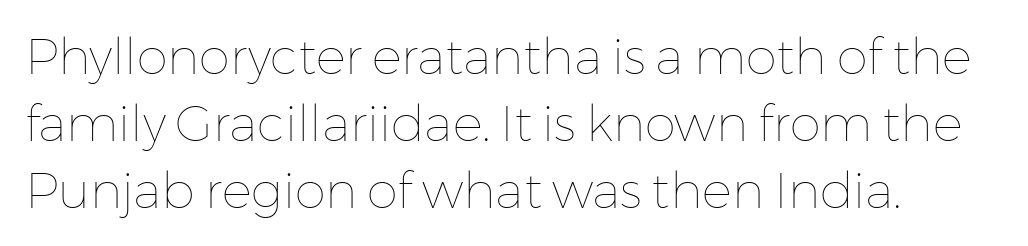
The letters advance in unequal steps, a hallmark of proportional type. A typesetter would call this leading conventional body-copy spacing. This reads as an unemphasized weight, regular at the heaviest. Just letters on the line, the space beneath them empty. The typesetter chose a ragged-right arrangement here. The letterforms sit shoulder to shoulder at normal distance.
